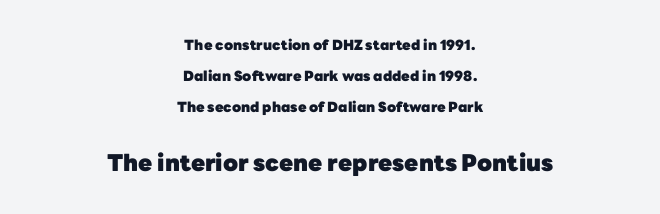
The image shows 23 px bold type, upright; set centered, loose line spacing (2.21x), normal letter spacing, not underlined; the second (bottom) block is 1.64x larger.
